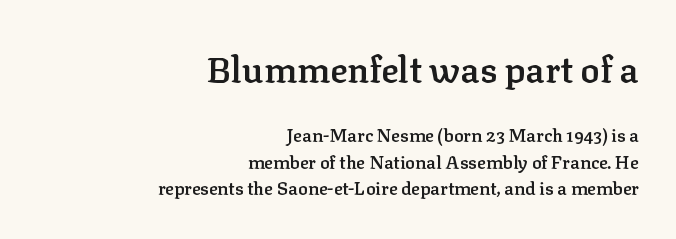
Students, note that the glyphs here touch the page at normal intervals. A clean baseline with only descenders dipping below it. Style check: upright. How would I describe the line gaps? Plain and ordinary. The paragraph shown leans on its right margin.
